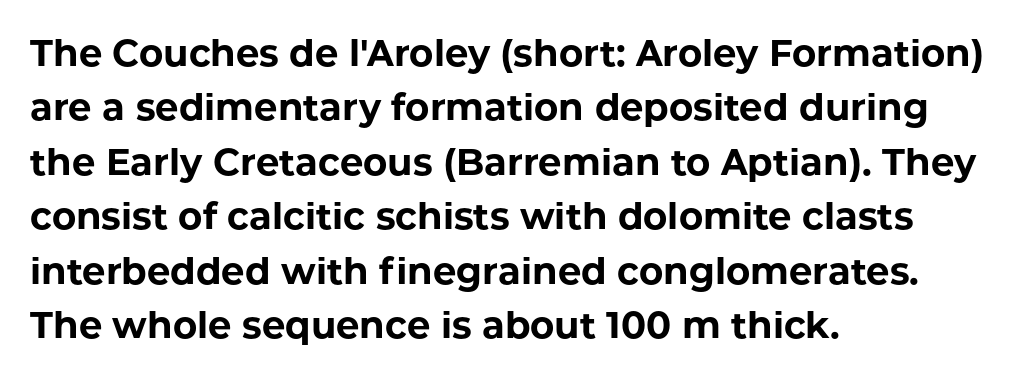
The image shows 37 px bold sans-serif type, upright; set left-aligned, normal line spacing (1.47x), normal letter spacing, not underlined; low stroke contrast and a medium x-height.
